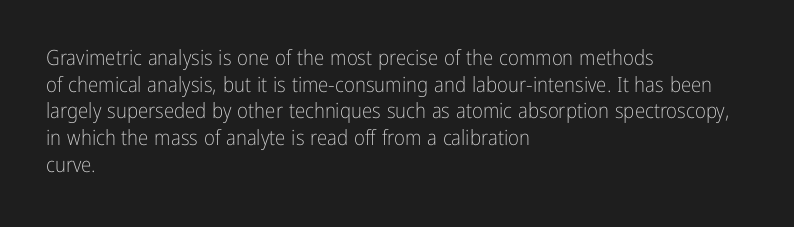
Summary of weight: not heavy and not bold. The vertical gap from one line to the next is medium. The type is set solid horizontally, with unmodified tracking. No italicization has been applied; the sample stays upright. The paragraph shown leans on its left margin. The gap between lines stays unmarked.
